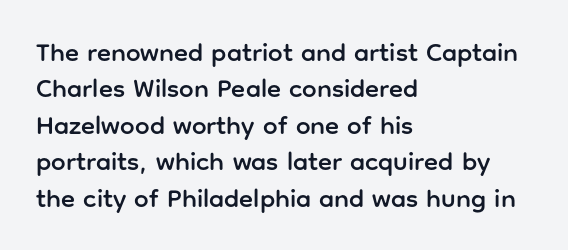
Each line starts at the same left margin while the right side varies. There is no visible air inserted between adjacent glyphs. Baseline-to-baseline distance is the conventional proportion of letter height. No italicization has been applied; the sample stays upright.
